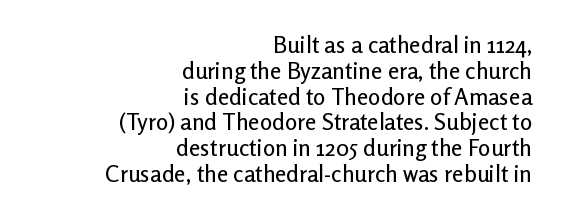
The leading is snug, giving the passage a crowded texture. This sample is right-justified, so line beginnings fall wherever the words allow. Each row of text sits above clean, open space. It's the straight-up-and-down kind of type. Between one letter and the next there's only the usual sliver of space.
